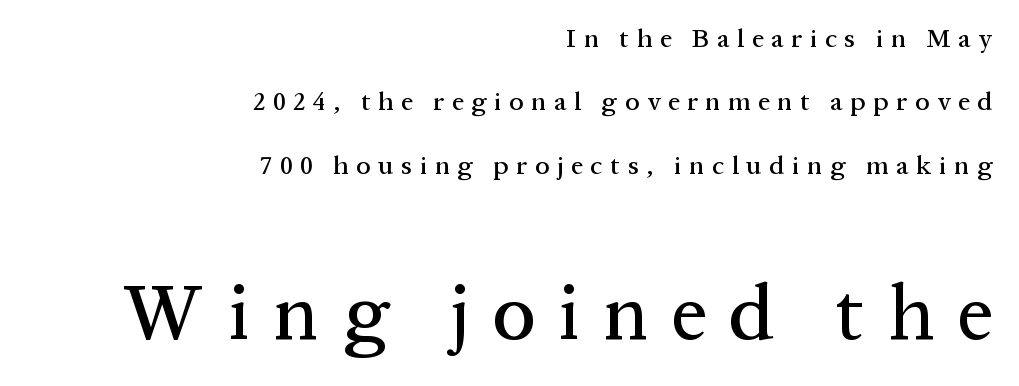
The image shows 78 px serif type, upright; set right-aligned, loose line spacing (2.44x), unusually wide letter spacing (+0.3 em), not underlined; the second (bottom) block is 3.0x larger; medium stroke contrast and a medium x-height.
